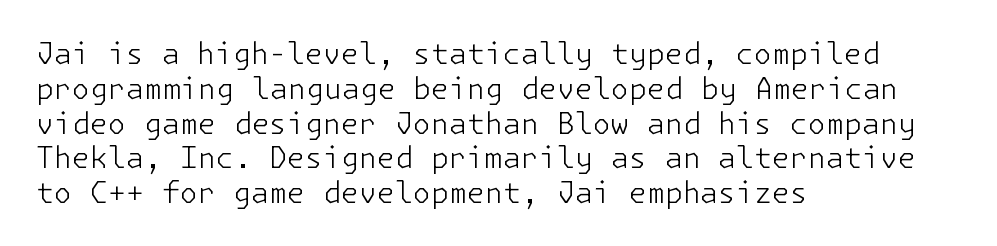
Clear beneath every line of the passage. A roman cut, with each character standing at attention. This rendering employs a face without finishing strokes, i.e., a sans-serif. Visually the block forms a straight wall on the left and a jagged coastline on the right. Unbolded letterforms with no extra heft.
